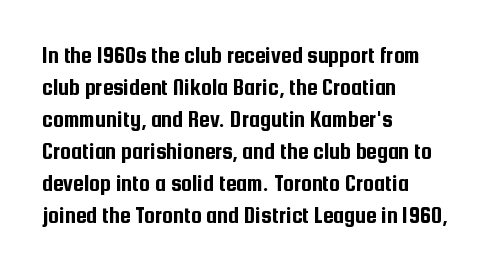
No italicization has been applied; the sample stays upright. The vertical gap from one line to the next is medium. Standard letterfit; no display-style spreading of the glyphs. The passage is arranged the way most books set body copy — flush left. Rule under the text: the space is simply empty.
